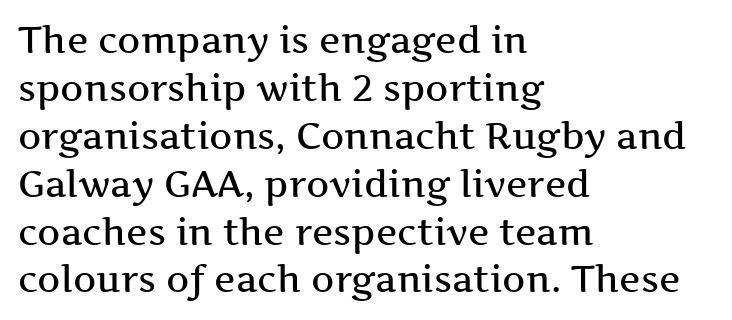
It's the straight-up-and-down kind of type. Notice how the passage keeps a crisp vertical edge on the left only. Each letter keeps its own natural width here, so spacing adapts to shape. Check the space under the baseline: it is left empty. Reading down the column, the eye jumps a familiar distance to each next line.
